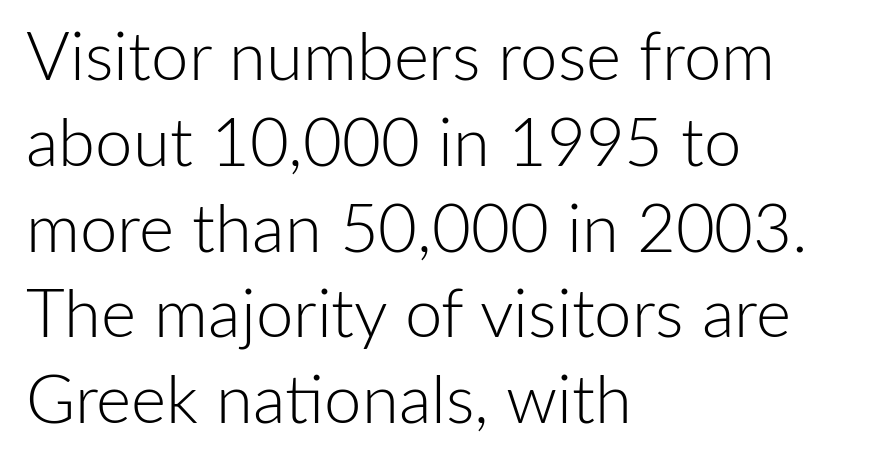
Q: Is the text bold? A: No.
Q: Is the text italic (slanted)? A: No, it is upright.
Q: Is the typeface a serif or a sans-serif typeface? A: Sans-serif.
Q: Is the text underlined? A: No.
Q: How is the paragraph aligned? A: Left-aligned.
Q: Is the spacing between letters normal or unusually wide? A: Normal.
Q: Is the spacing between lines tight, normal or loose? A: Normal.
Q: Width (condensed, normal, or wide)? A: Normal.
Q: Stroke contrast? A: Low.
Q: x-height? A: Medium.
Q: Monospaced? A: No.
